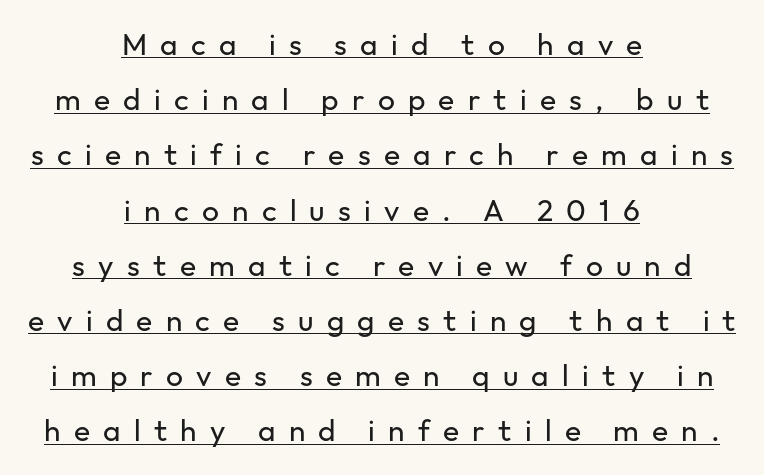
Q: Is the text bold? A: No.
Q: Is the text italic (slanted)? A: No, it is upright.
Q: Is the typeface a serif or a sans-serif typeface? A: Sans-serif.
Q: Is the text underlined? A: Yes.
Q: How is the paragraph aligned? A: Centered.
Q: Is the spacing between letters normal or unusually wide? A: Unusually wide.
Q: Width (condensed, normal, or wide)? A: Normal.
Q: Stroke contrast? A: Low.
Q: x-height? A: Medium.
Q: Monospaced? A: No.
